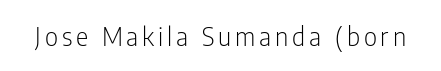
Q: Is the text bold? A: No.
Q: Is the text italic (slanted)? A: No, it is upright.
Q: Is the text underlined? A: No.
